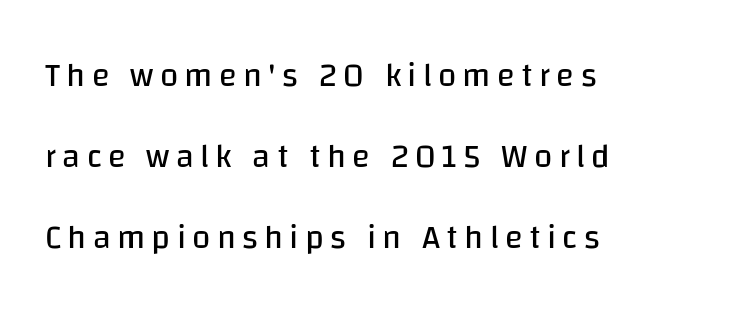
Q: Is the text bold? A: No.
Q: Is the text italic (slanted)? A: No, it is upright.
Q: Is the typeface a serif or a sans-serif typeface? A: Sans-serif.
Q: Is the text underlined? A: No.
Q: How is the paragraph aligned? A: Left-aligned.
Q: Is the spacing between lines tight, normal or loose? A: Loose.
Q: Width (condensed, normal, or wide)? A: Normal.
Q: Stroke contrast? A: Low.
Q: x-height? A: Large.
Q: Monospaced? A: No.
